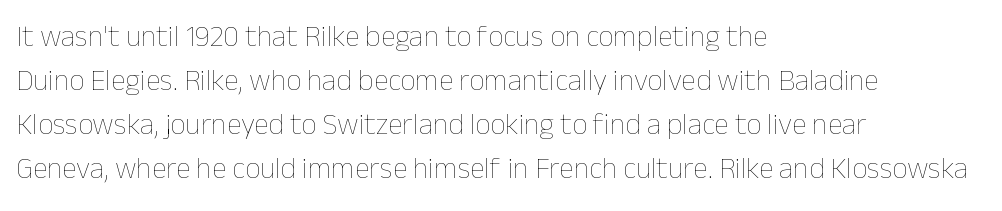
The image shows 30 px thin type, upright; set left-aligned, normal line spacing (1.47x), normal letter spacing, not underlined; low stroke contrast and a medium x-height.
